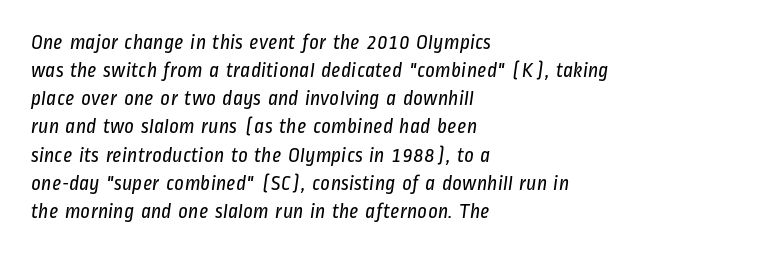
{"bold": "no", "underline": "no", "align": "left", "line_spacing": "normal", "line_spacing_ratio": 1.34, "letter_spacing": "normal", "letter_spacing_em": 0.0, "glyph_px": 21}
